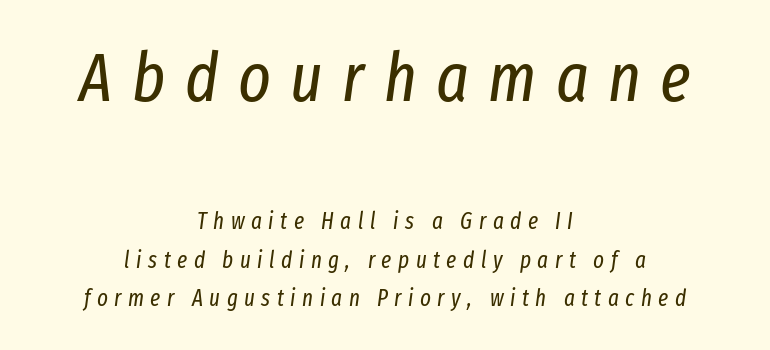
{"italic": "yes", "lean": "right", "slant_degrees": 8, "bold": "no", "weight": "regular", "width": "condensed", "stroke_contrast": "low", "x_height": "medium", "monospaced": "no", "underline": "no", "align": "center", "line_spacing": "normal", "line_spacing_ratio": 1.68, "letter_spacing": "wide", "letter_spacing_em": 0.28, "larger_block": "first", "size_ratio": 3.0, "glyph_px": 69}
